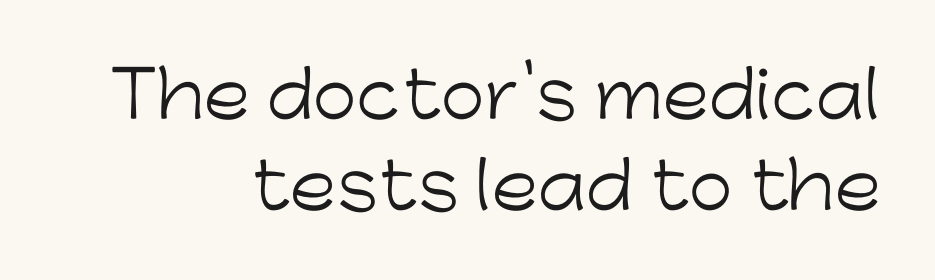
Examine the stroke ends and you'll find no serifs. These lines sit exactly where default settings would place them. Here the glyphs are tracked normally, forming tight word shapes. Quick note: not italic, upright.
